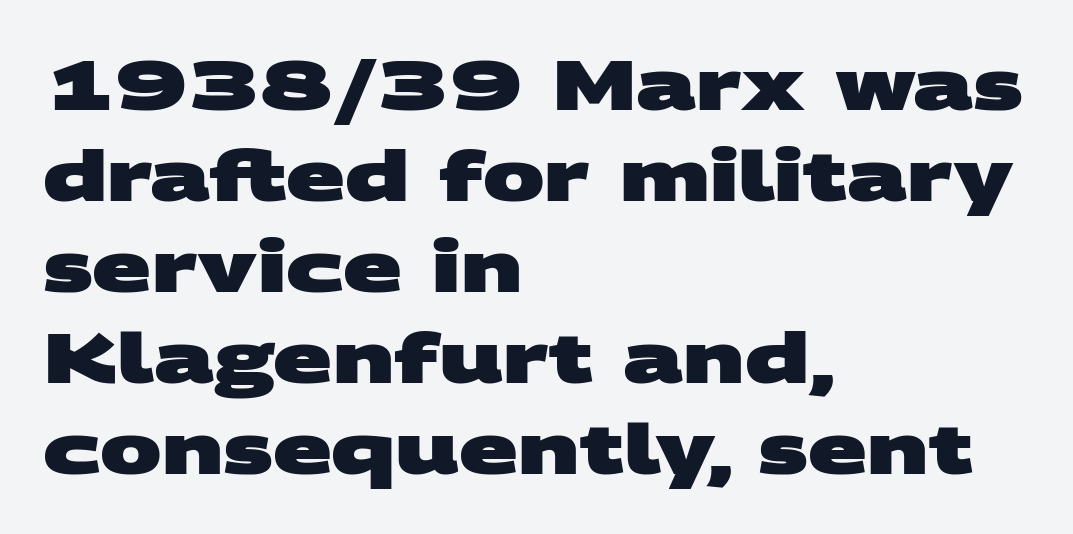
Q: Is the text bold? A: Yes.
Q: Is the typeface a serif or a sans-serif typeface? A: Sans-serif.
Q: Is the text underlined? A: No.
Q: How is the paragraph aligned? A: Left-aligned.
Q: Is the spacing between letters normal or unusually wide? A: Normal.
Q: Is the spacing between lines tight, normal or loose? A: Normal.
Q: Width (condensed, normal, or wide)? A: Wide.
Q: Stroke contrast? A: Medium.
Q: x-height? A: Large.
Q: Monospaced? A: No.
